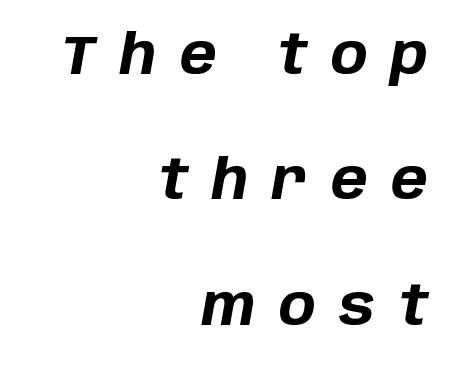
The rendering uses a large line-height, opening up the rows. Substantial extra tracking has been applied to these lines. I'd describe the lettering as bold — thick and assertive. Rule under the text: the space is simply empty. The passage shown is typed in a proportional face where columns would drift. The setting favours the right margin, as signatures and pull-quotes sometimes do.
